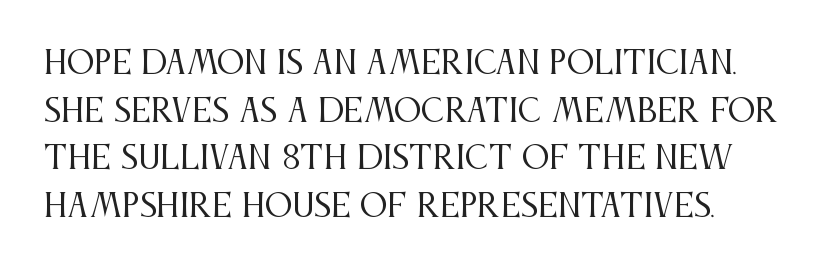
Q: Is the text bold? A: No.
Q: Is the text italic (slanted)? A: No, it is upright.
Q: Is the typeface a serif or a sans-serif typeface? A: Serif.
Q: Is the text underlined? A: No.
Q: Is the spacing between letters normal or unusually wide? A: Normal.
Q: Is the spacing between lines tight, normal or loose? A: Normal.
Q: Width (condensed, normal, or wide)? A: Condensed.
Q: Stroke contrast? A: Medium.
Q: x-height? A: Large.
Q: Monospaced? A: No.
